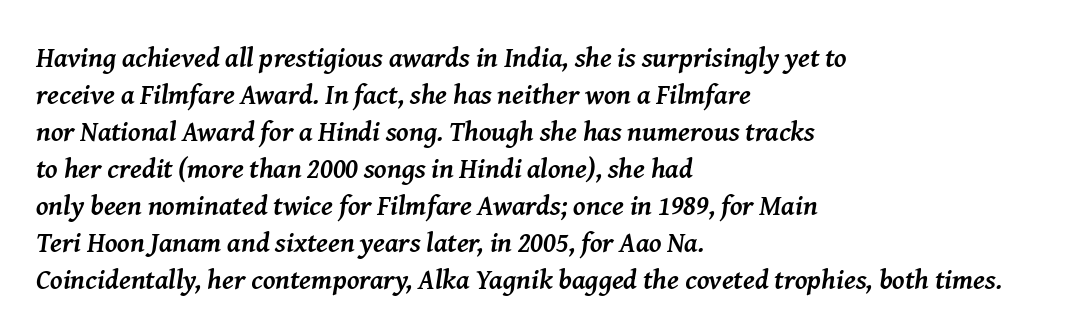
Q: Is the text bold? A: Yes.
Q: Is the text italic (slanted)? A: Yes, it leans right by about 8 degrees.
Q: Is the typeface a serif or a sans-serif typeface? A: Serif.
Q: Is the text underlined? A: No.
Q: How is the paragraph aligned? A: Left-aligned.
Q: Is the spacing between letters normal or unusually wide? A: Normal.
Q: Is the spacing between lines tight, normal or loose? A: Normal.
Q: Width (condensed, normal, or wide)? A: Normal.
Q: Stroke contrast? A: Medium.
Q: x-height? A: Medium.
Q: Monospaced? A: No.
